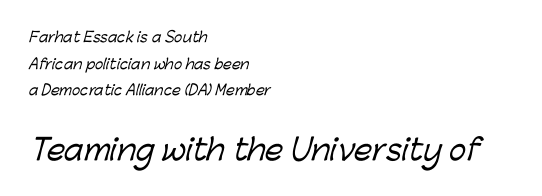
The image shows 29 px sans-serif type; set left-aligned, loose line spacing (1.9x), normal letter spacing, not underlined; the second (bottom) block is 2.07x larger; low stroke contrast and a medium x-height.
